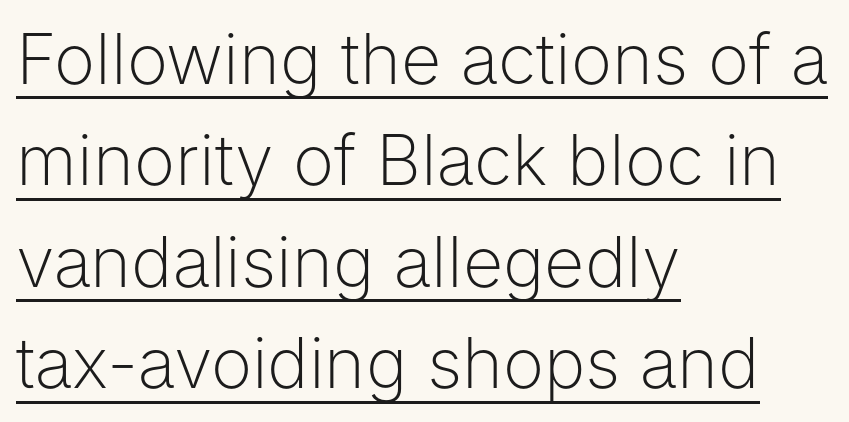
Q: Is the text bold? A: No.
Q: Is the text italic (slanted)? A: No, it is upright.
Q: Is the typeface a serif or a sans-serif typeface? A: Sans-serif.
Q: Is the text underlined? A: Yes.
Q: How is the paragraph aligned? A: Left-aligned.
Q: Is the spacing between letters normal or unusually wide? A: Normal.
Q: Is the spacing between lines tight, normal or loose? A: Normal.
Q: Width (condensed, normal, or wide)? A: Normal.
Q: Stroke contrast? A: Low.
Q: x-height? A: Medium.
Q: Monospaced? A: No.
